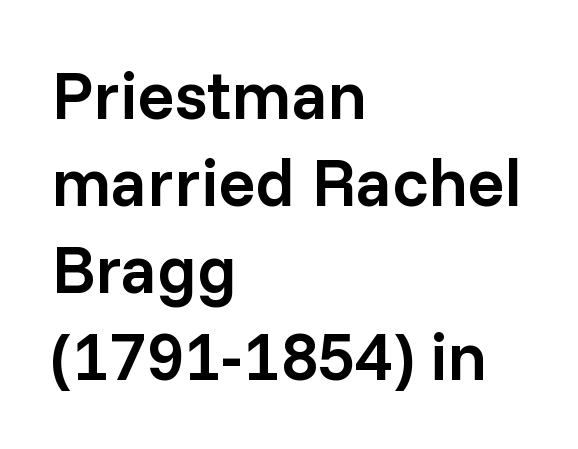
If you drew a ruler down the left edge, every line would touch it. The specimen omits any rule beneath the text block's lines. This sample uses a sans-serif face. Posture: straight, roman, zero tilt. Words appear dense and cohesive because spacing is normal. Stems and bowls a touch heavier than normal — semibold.
